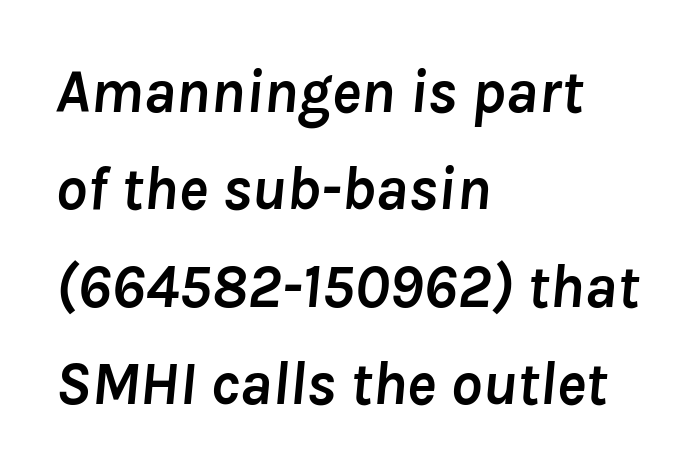
Character widths vary here, with narrow letters taking less room than wide ones. The words here are not underlined. Tracking here is standard; glyphs follow each other at the usual distance. The paragraph shown leans on its left margin.
